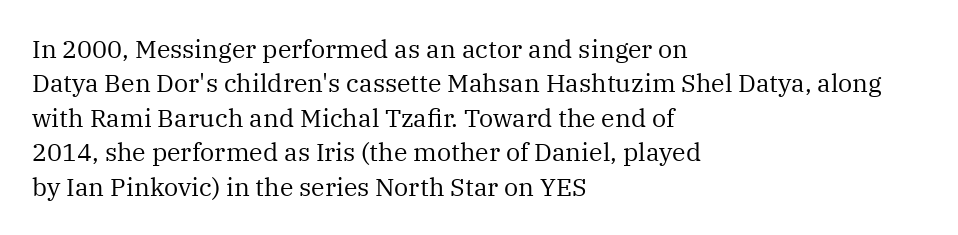
{"italic": "no", "bold": "no", "underline": "no", "align": "left", "line_spacing": "normal", "line_spacing_ratio": 1.38, "letter_spacing": "normal", "letter_spacing_em": 0.0, "glyph_px": 25}
